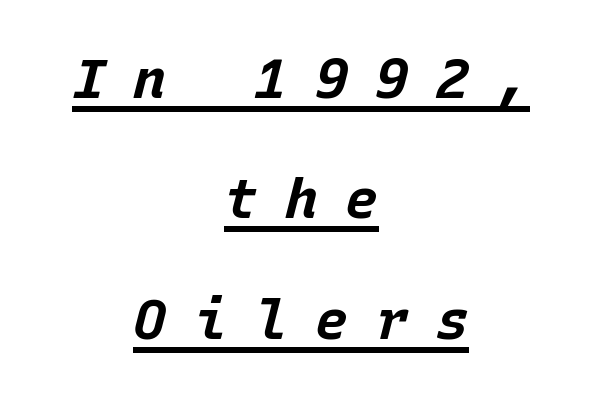
Here the designer chose a console-style face with uniform glyph widths. Look at the stroke-to-counter ratio: heavy, a bold. Students, observe the line beneath the letters — that is underlining. A centered setting, common on invitations and titles, is used for this passage. Characters follow at a spacing far wider than the type designer built in. Reading down the column, the eye jumps a long way to each next line.
